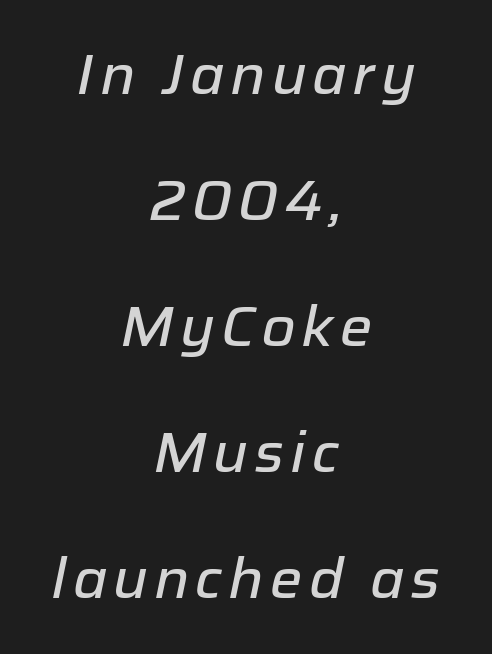
The image shows 55 px text type, italic (leaning right); set centered, loose line spacing (2.29x), not underlined; low stroke contrast and a medium x-height.
